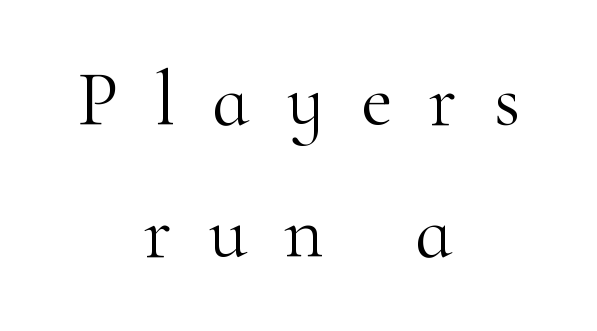
{"serif": "yes", "italic": "no", "bold": "no", "weight": "light", "width": "normal", "stroke_contrast": "high", "x_height": "small", "monospaced": "no", "underline": "no", "align": "center", "line_spacing_ratio": 1.71, "letter_spacing": "wide", "letter_spacing_em": 0.48, "glyph_px": 77}
